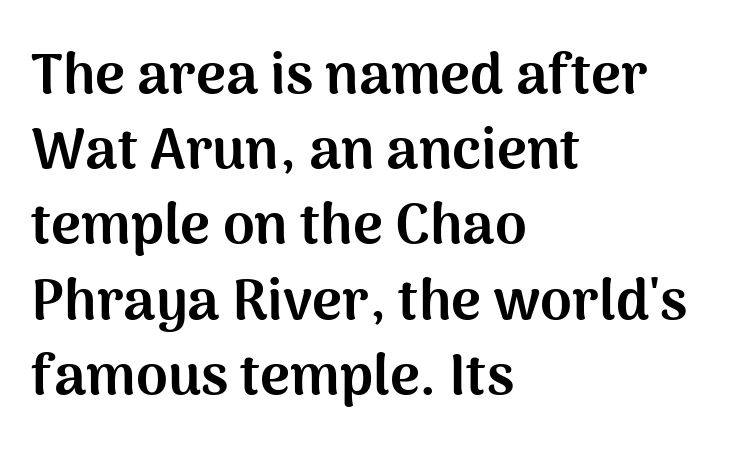
Q: Is the text bold? A: Yes.
Q: Is the text italic (slanted)? A: No, it is upright.
Q: Is the typeface a serif or a sans-serif typeface? A: Sans-serif.
Q: Is the text underlined? A: No.
Q: How is the paragraph aligned? A: Left-aligned.
Q: Is the spacing between letters normal or unusually wide? A: Normal.
Q: Is the spacing between lines tight, normal or loose? A: Normal.
Q: Width (condensed, normal, or wide)? A: Normal.
Q: Stroke contrast? A: Medium.
Q: x-height? A: Medium.
Q: Monospaced? A: No.
